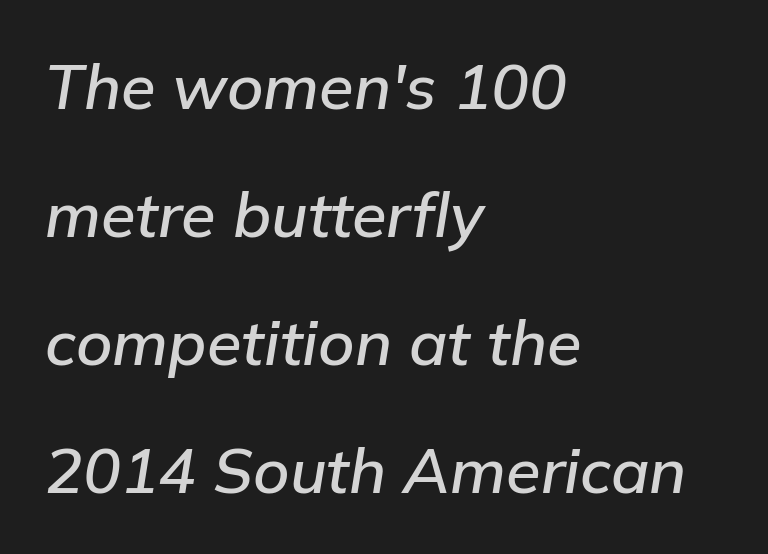
Q: Is the text italic (slanted)? A: Yes, it leans right by about 9 degrees.
Q: Is the text underlined? A: No.
Q: How is the paragraph aligned? A: Left-aligned.
Q: Is the spacing between letters normal or unusually wide? A: Normal.
Q: Is the spacing between lines tight, normal or loose? A: Loose.
Q: Width (condensed, normal, or wide)? A: Normal.
Q: Stroke contrast? A: Low.
Q: x-height? A: Medium.
Q: Monospaced? A: No.
